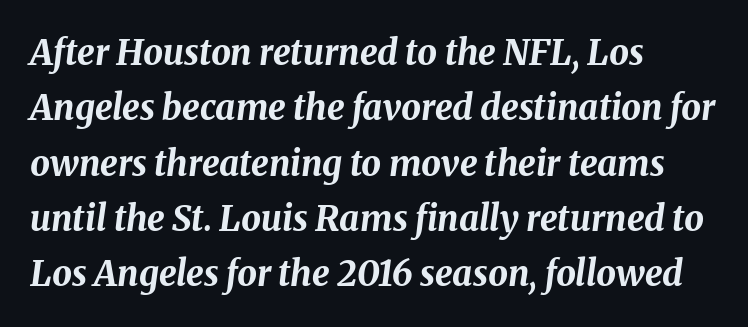
The image shows 35 px bold type, italic (leaning right); set left-aligned, normal line spacing (1.58x), normal letter spacing, not underlined; medium stroke contrast and a medium x-height.
